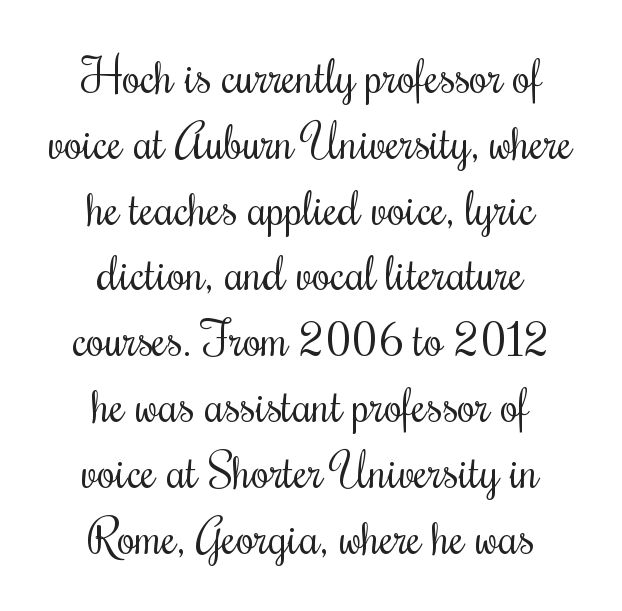
{"serif": "yes", "bold": "no", "weight": "regular", "width": "condensed", "stroke_contrast": "medium", "x_height": "small", "monospaced": "no", "underline": "no", "align": "center", "line_spacing": "normal", "line_spacing_ratio": 1.4, "letter_spacing": "normal", "letter_spacing_em": 0.0, "glyph_px": 47}
